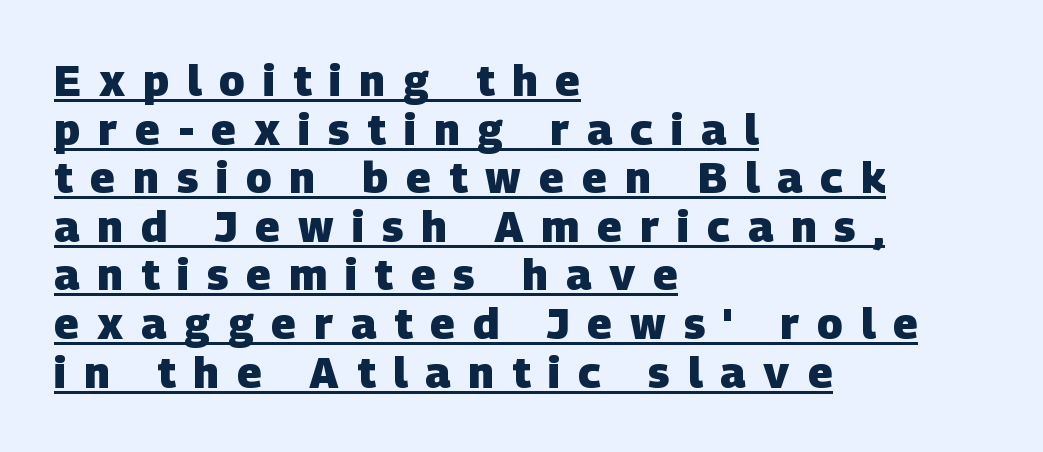
Q: Is the text bold? A: Yes.
Q: Is the typeface a serif or a sans-serif typeface? A: Sans-serif.
Q: Is the text underlined? A: Yes.
Q: How is the paragraph aligned? A: Left-aligned.
Q: Is the spacing between letters normal or unusually wide? A: Unusually wide.
Q: Is the spacing between lines tight, normal or loose? A: Tight.
Q: Width (condensed, normal, or wide)? A: Normal.
Q: Stroke contrast? A: Low.
Q: x-height? A: Large.
Q: Monospaced? A: No.
